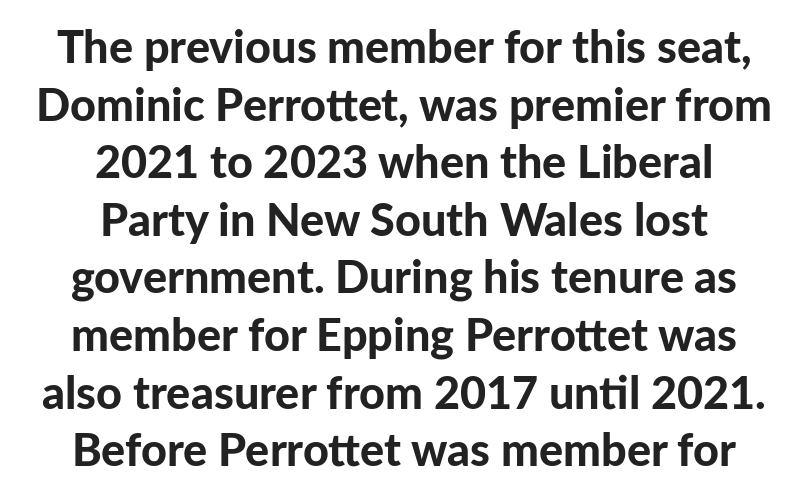
Q: Is the text bold? A: Yes.
Q: Is the text italic (slanted)? A: No, it is upright.
Q: Is the typeface a serif or a sans-serif typeface? A: Sans-serif.
Q: Is the text underlined? A: No.
Q: How is the paragraph aligned? A: Centered.
Q: Is the spacing between letters normal or unusually wide? A: Normal.
Q: Is the spacing between lines tight, normal or loose? A: Normal.
Q: Width (condensed, normal, or wide)? A: Normal.
Q: Stroke contrast? A: Low.
Q: x-height? A: Medium.
Q: Monospaced? A: No.
